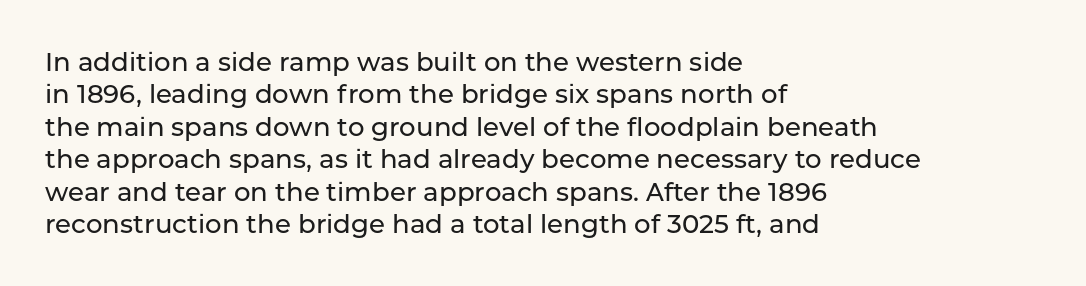
The image shows 26 px text type, upright; set left-aligned, normal line spacing (1.25x), normal letter spacing, not underlined.
